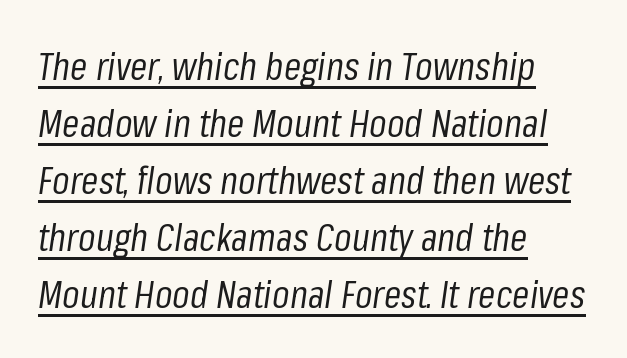
Summary of weight: not heavy and not bold. Yep, that's italic — everything's leaning. Tracking value appears to be zero — textbook default spacing. The setting favours the left margin, as ordinary paragraphs usually do. Rows of type keep a routine distance in the vertical direction. Descenders here cross a horizontal rule under the line.
